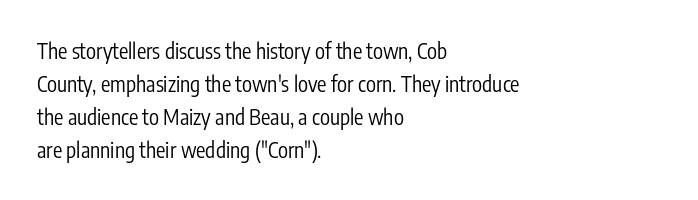
Q: Is the text bold? A: No.
Q: Is the text italic (slanted)? A: No, it is upright.
Q: Is the text underlined? A: No.
Q: How is the paragraph aligned? A: Left-aligned.
Q: Is the spacing between letters normal or unusually wide? A: Normal.
Q: Is the spacing between lines tight, normal or loose? A: Normal.
